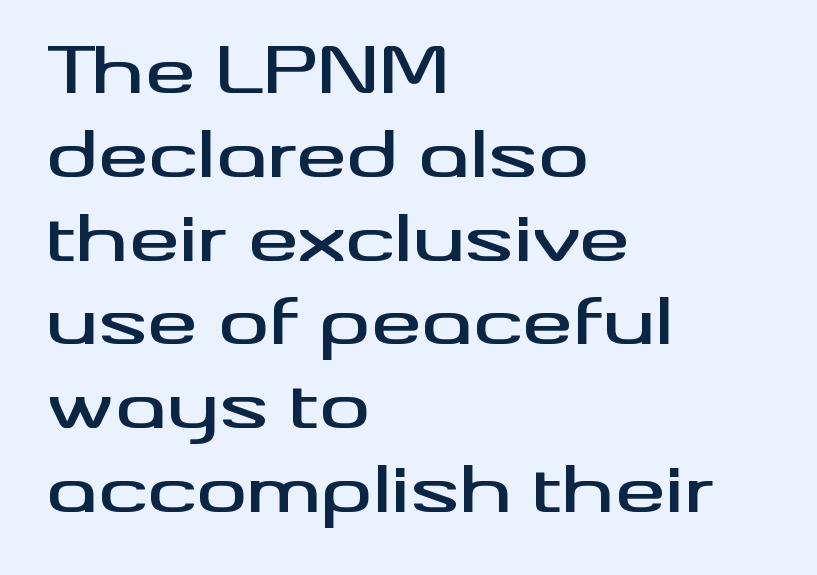
Q: Is the text italic (slanted)? A: No, it is upright.
Q: Is the typeface a serif or a sans-serif typeface? A: Sans-serif.
Q: Is the text underlined? A: No.
Q: How is the paragraph aligned? A: Left-aligned.
Q: Is the spacing between letters normal or unusually wide? A: Normal.
Q: Is the spacing between lines tight, normal or loose? A: Normal.
Q: Width (condensed, normal, or wide)? A: Wide.
Q: Stroke contrast? A: Medium.
Q: x-height? A: Small.
Q: Monospaced? A: No.
